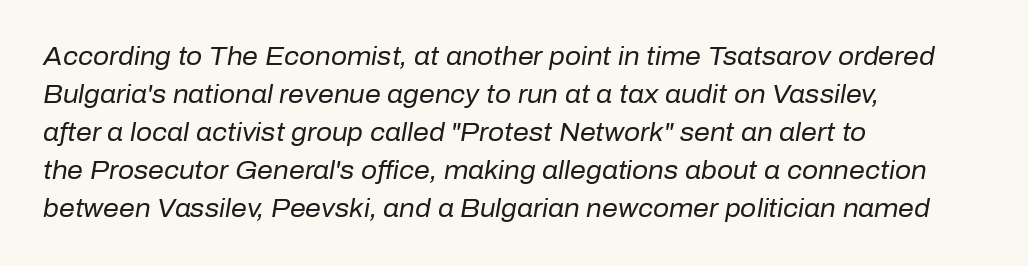
{"italic": "yes", "lean": "right", "slant_degrees": 10, "bold": "no", "underline": "no", "align": "left", "line_spacing": "normal", "line_spacing_ratio": 1.52, "letter_spacing": "normal", "letter_spacing_em": 0.0, "glyph_px": 25}
